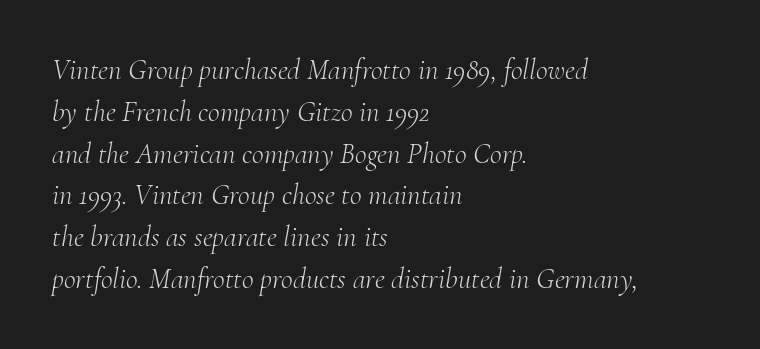
{"serif": "yes", "italic": "yes", "lean": "right", "slant_degrees": 10, "bold": "no", "weight": "light", "width": "normal", "stroke_contrast": "medium", "x_height": "small", "monospaced": "no", "underline": "no", "align": "left", "line_spacing": "normal", "line_spacing_ratio": 1.44, "letter_spacing": "normal", "letter_spacing_em": 0.0, "glyph_px": 29}
